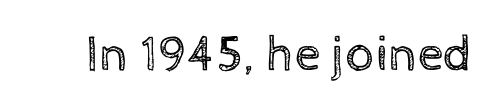
The image shows 51 px regular-weight type, upright; set normal letter spacing, not underlined; a medium x-height.
